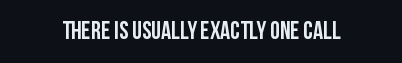
If you drew a line through each stem, it would be perfectly vertical. Characters follow at the spacing the type designer built in. The words here are not underlined.
